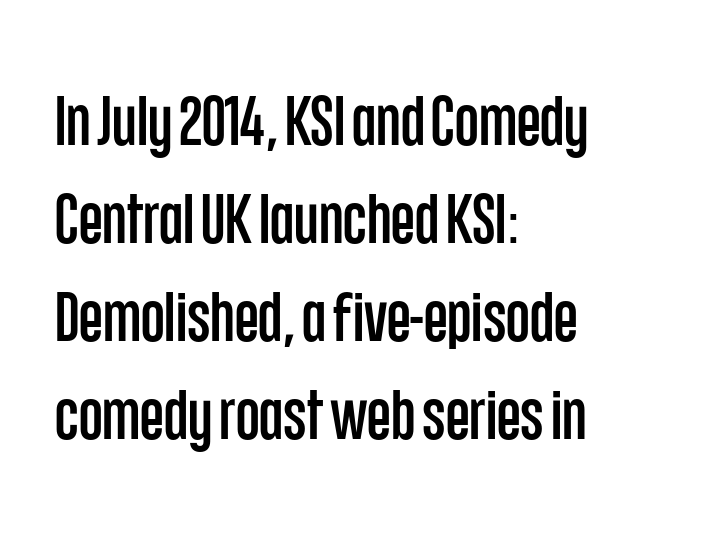
The image shows 69 px condensed sans-serif type, upright; set left-aligned, normal line spacing (1.42x), normal letter spacing, not underlined; low stroke contrast and a large x-height.
